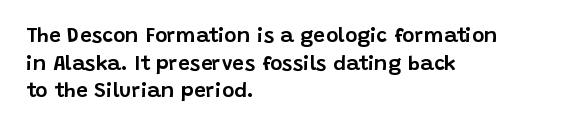
The image shows 21 px text type, upright; set left-aligned, normal line spacing (1.32x), normal letter spacing, not underlined.
